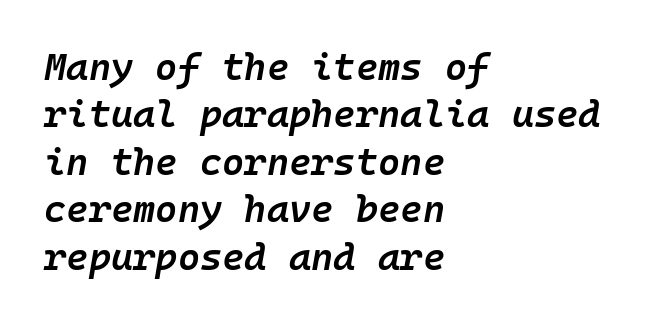
{"italic": "yes", "lean": "right", "slant_degrees": 10, "bold": "semi", "weight": "semibold", "width": "normal", "stroke_contrast": "low", "x_height": "medium", "monospaced": "yes", "underline": "no", "align": "left", "line_spacing": "normal", "line_spacing_ratio": 1.25, "letter_spacing": "normal", "letter_spacing_em": 0.0, "glyph_px": 38}
